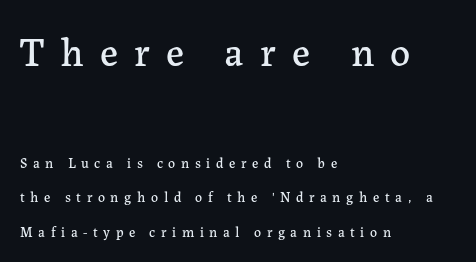
Q: Is the text italic (slanted)? A: No, it is upright.
Q: Is the typeface a serif or a sans-serif typeface? A: Serif.
Q: Is the text underlined? A: No.
Q: How is the paragraph aligned? A: Left-aligned.
Q: Is the spacing between letters normal or unusually wide? A: Unusually wide.
Q: Is the spacing between lines tight, normal or loose? A: Loose.
Q: Which block of text is set in a larger size, the first (top) or the second (bottom)? A: The first (top) one.
Q: Width (condensed, normal, or wide)? A: Normal.
Q: Stroke contrast? A: Low.
Q: x-height? A: Medium.
Q: Monospaced? A: No.
